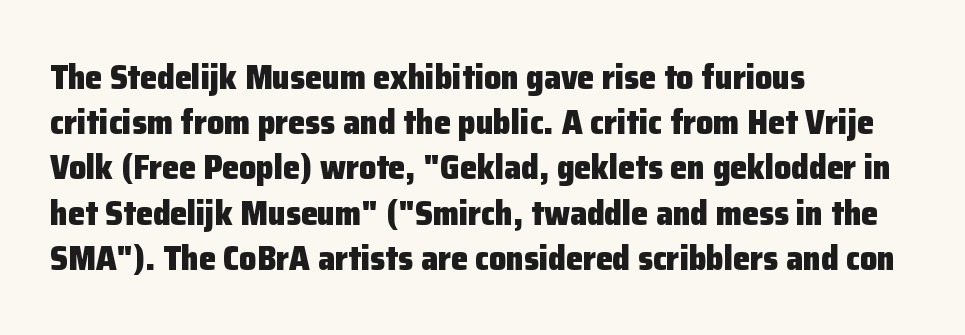
{"serif": "no", "italic": "no", "bold": "yes", "weight": "heavy", "width": "normal", "stroke_contrast": "low", "x_height": "medium", "monospaced": "no", "underline": "no", "align": "left", "line_spacing": "normal", "line_spacing_ratio": 1.33, "letter_spacing": "normal", "letter_spacing_em": 0.0, "glyph_px": 34}
